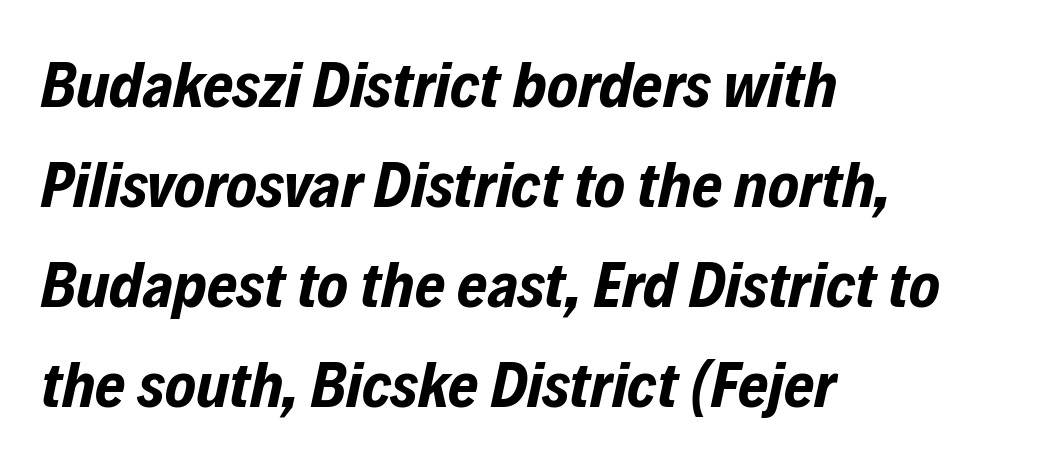
The image shows 65 px bold, condensed type, italic (leaning right); set left-aligned, normal line spacing (1.54x), normal letter spacing, not underlined; low stroke contrast and a medium x-height.
